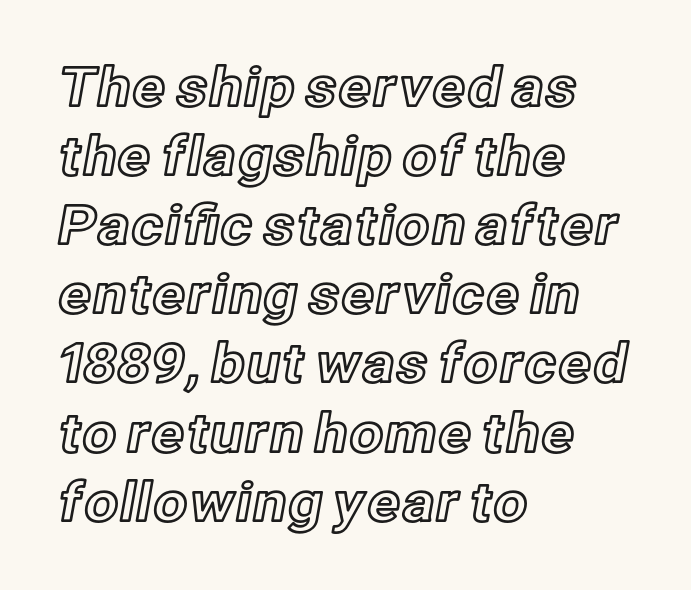
{"width": "normal", "x_height": "medium", "monospaced": "no", "underline": "no", "align": "left", "line_spacing": "normal", "line_spacing_ratio": 1.28, "letter_spacing": "normal", "letter_spacing_em": 0.0, "glyph_px": 54}
